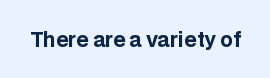
The rendering keeps characters at their native spacing. Underlining? Definitely not there. Nope, not italic — everything's standing straight. Set as a true bold cut, around the 700 mark.
